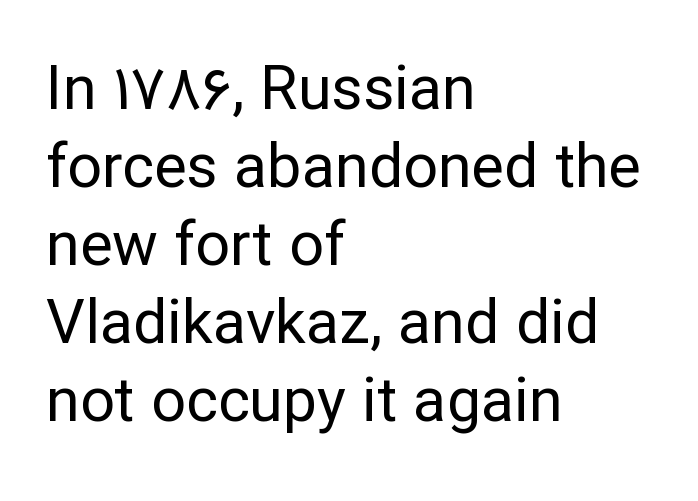
The image shows 61 px regular-weight sans-serif type, upright; set left-aligned, normal line spacing (1.28x), normal letter spacing, not underlined; low stroke contrast and a medium x-height.
